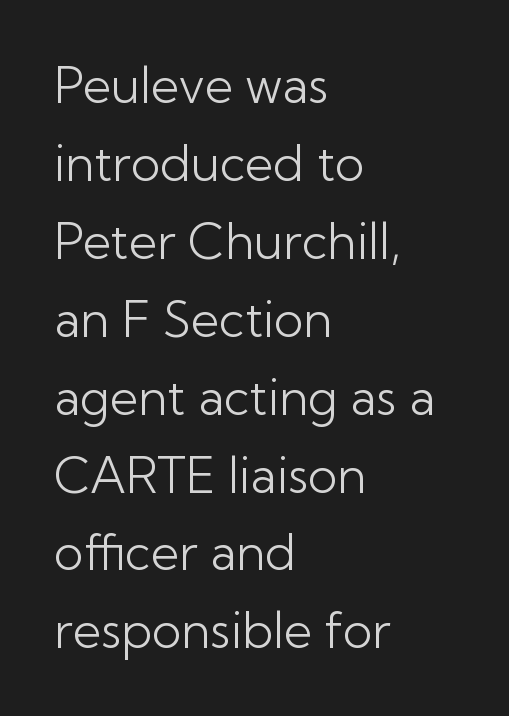
Letterform terminals end flat and unadorned throughout the passage. The setting favours the left margin, as ordinary paragraphs usually do. Nope, not italic — everything's standing straight. Varying glyph widths throughout — classic text-font behaviour. These lines keep a tight, regular rhythm from letter to letter. Vertical stems look standard width or narrower in stroke.
